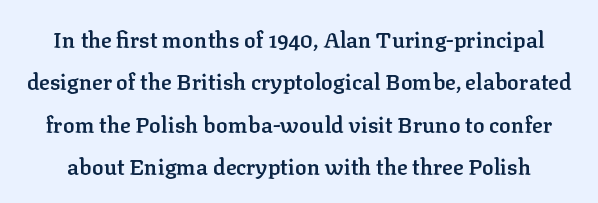
Tall strokes in this sample are plumb rather than angled. How would I describe the line gaps? Wide and relaxed. Set as a demibold, roughly 600 on the weight scale. Descenders are the only things crossing below the line.
